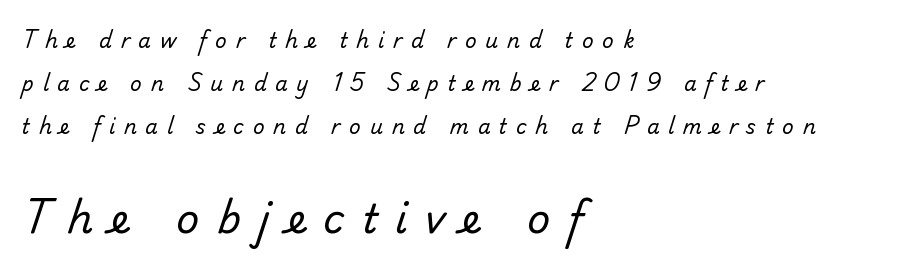
Q: Is the text bold? A: No.
Q: Is the typeface a serif or a sans-serif typeface? A: Sans-serif.
Q: Is the text underlined? A: No.
Q: How is the paragraph aligned? A: Left-aligned.
Q: Is the spacing between letters normal or unusually wide? A: Unusually wide.
Q: Is the spacing between lines tight, normal or loose? A: Loose.
Q: Which block of text is set in a larger size, the first (top) or the second (bottom)? A: The second (bottom) one.
Q: Width (condensed, normal, or wide)? A: Normal.
Q: Stroke contrast? A: Low.
Q: x-height? A: Small.
Q: Monospaced? A: No.
